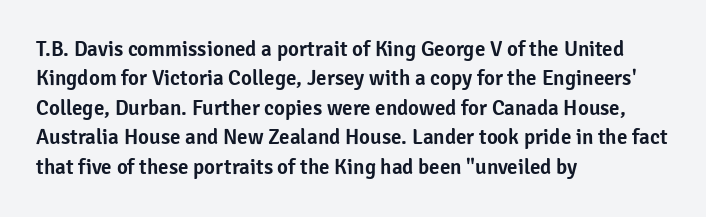
Q: Is the text italic (slanted)? A: No, it is upright.
Q: Is the text underlined? A: No.
Q: How is the paragraph aligned? A: Left-aligned.
Q: Is the spacing between letters normal or unusually wide? A: Normal.
Q: Is the spacing between lines tight, normal or loose? A: Normal.
